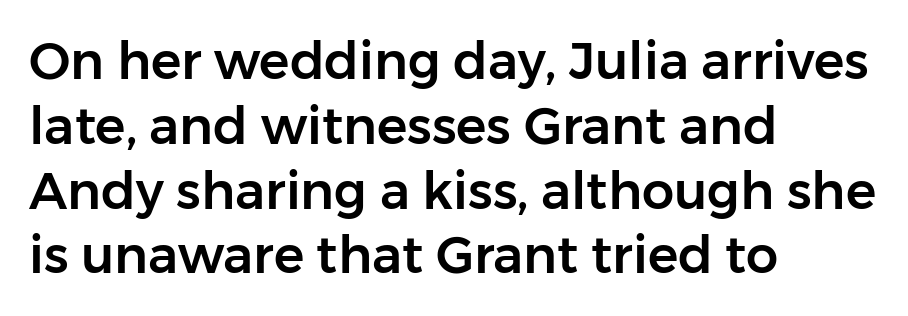
{"serif": "no", "italic": "no", "width": "normal", "stroke_contrast": "low", "x_height": "medium", "monospaced": "no", "underline": "no", "align": "left", "line_spacing": "normal", "line_spacing_ratio": 1.27, "letter_spacing": "normal", "letter_spacing_em": 0.0, "glyph_px": 51}
